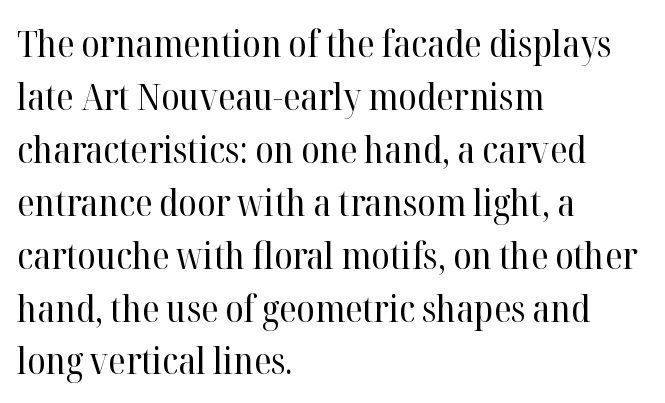
The image shows 37 px regular-weight serif type, upright; set left-aligned, normal line spacing (1.43x), normal letter spacing, not underlined; high stroke contrast and a medium x-height.
